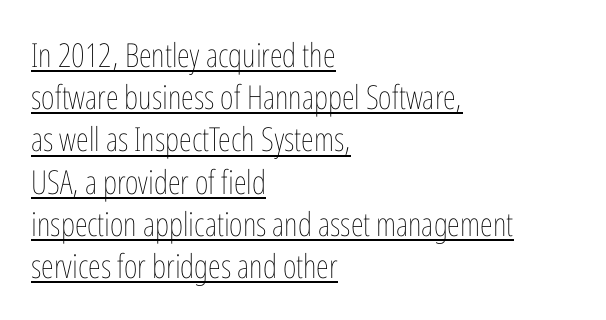
{"italic": "no", "bold": "no", "weight": "thin", "width": "condensed", "stroke_contrast": "low", "x_height": "medium", "monospaced": "no", "underline": "yes", "align": "left", "line_spacing": "normal", "line_spacing_ratio": 1.28, "letter_spacing": "normal", "letter_spacing_em": 0.0, "glyph_px": 33}
